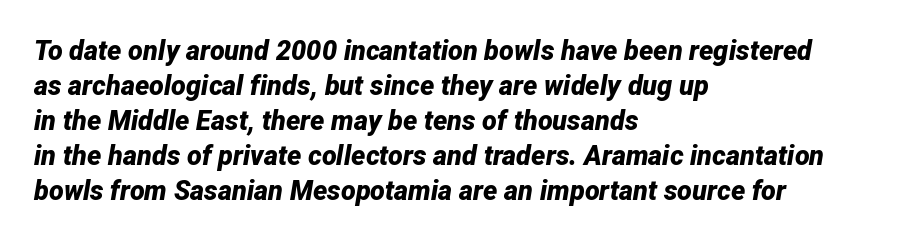
The specimen reads as italic at a glance. Successive baselines arrive at the customary interval. Look at the tracking — it's just the regular setting, nothing added. The paragraph has a hard left edge and a soft right edge. Honestly, there is no underline to notice here at all. I'd describe the lettering as bold — thick and assertive.
